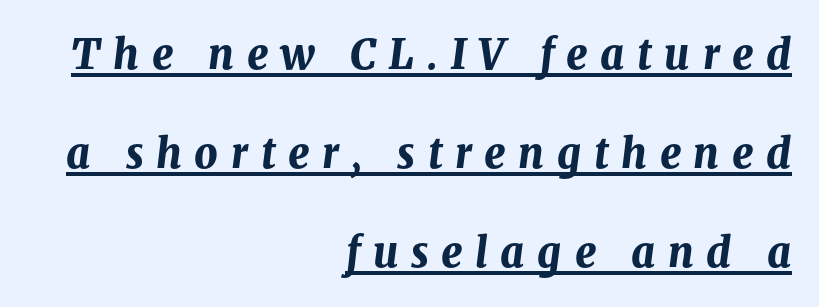
The image shows 41 px bold type, italic (leaning right); set right-aligned, loose line spacing (2.41x), unusually wide letter spacing (+0.31 em), underlined; medium stroke contrast and a medium x-height.
